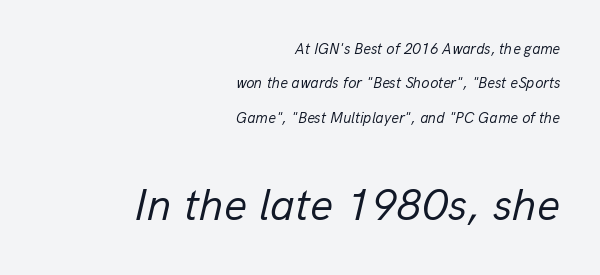
{"italic": "yes", "lean": "right", "slant_degrees": 13, "bold": "no", "weight": "regular", "width": "normal", "stroke_contrast": "low", "x_height": "medium", "monospaced": "no", "underline": "no", "align": "right", "line_spacing": "loose", "line_spacing_ratio": 2.3, "letter_spacing": "normal", "letter_spacing_em": 0.0, "larger_block": "second", "size_ratio": 3.0, "glyph_px": 45}
